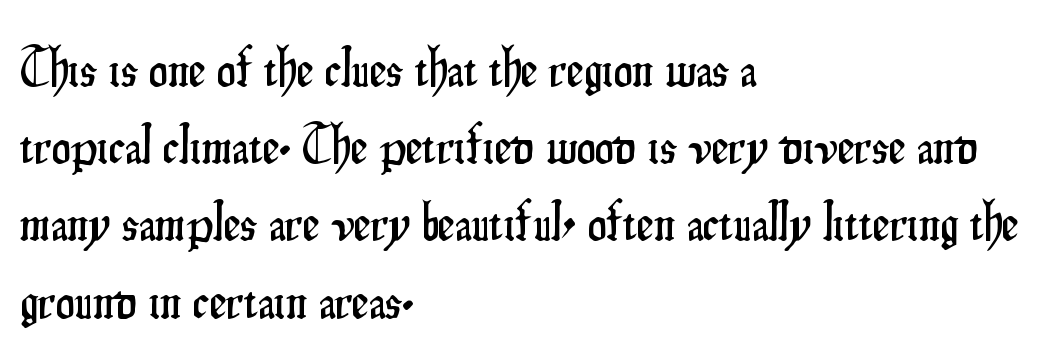
The lines in this sample share a left origin and differ only in where they stop. Words float on clear page, feet unadorned. What stands out about the letter spacing? Nothing — it is the standard amount. Vertical spacing — default. Nothing sits at the stroke ends, so this counts as sans-serif.
